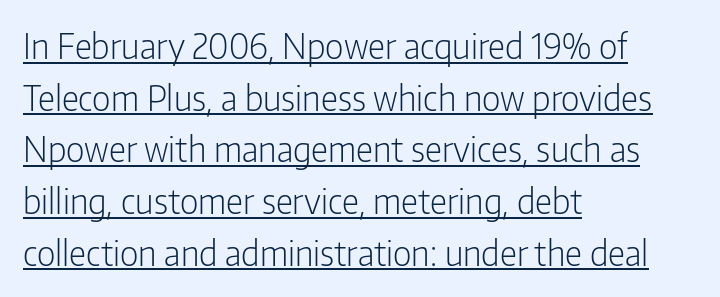
{"serif": "no", "italic": "no", "bold": "no", "weight": "light", "width": "condensed", "stroke_contrast": "low", "x_height": "medium", "monospaced": "no", "underline": "yes", "align": "left", "line_spacing": "normal", "line_spacing_ratio": 1.52, "letter_spacing": "normal", "letter_spacing_em": 0.0, "glyph_px": 34}
